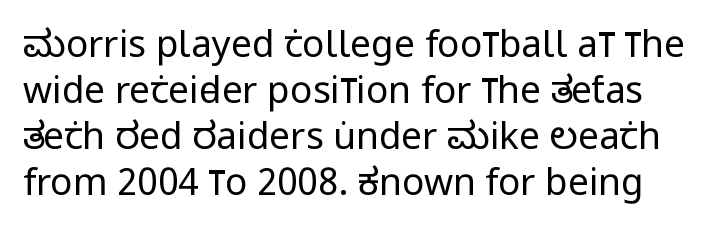
Q: Is the text bold? A: No.
Q: Is the text italic (slanted)? A: No, it is upright.
Q: Is the typeface a serif or a sans-serif typeface? A: Sans-serif.
Q: Is the text underlined? A: No.
Q: Is the spacing between letters normal or unusually wide? A: Normal.
Q: Width (condensed, normal, or wide)? A: Condensed.
Q: Stroke contrast? A: Low.
Q: x-height? A: Large.
Q: Monospaced? A: No.
